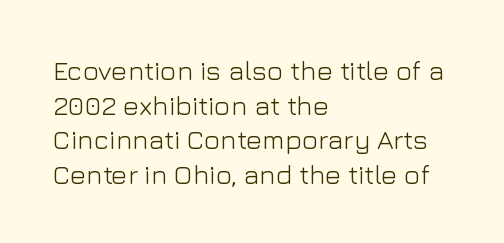
Q: Is the text bold? A: No.
Q: Is the text italic (slanted)? A: No, it is upright.
Q: Is the text underlined? A: No.
Q: How is the paragraph aligned? A: Left-aligned.
Q: Is the spacing between letters normal or unusually wide? A: Normal.
Q: Is the spacing between lines tight, normal or loose? A: Normal.
